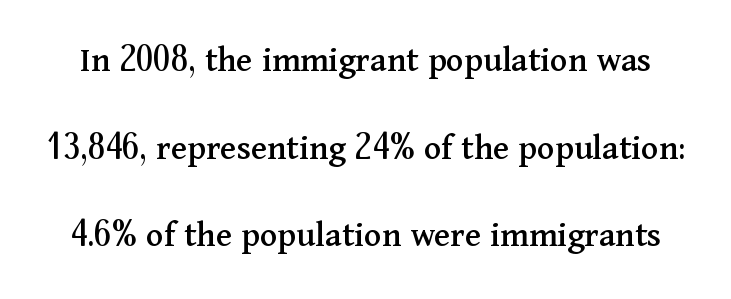
{"serif": "yes", "italic": "no", "width": "normal", "stroke_contrast": "medium", "x_height": "medium", "monospaced": "no", "underline": "no", "line_spacing": "loose", "line_spacing_ratio": 2.37, "letter_spacing": "normal", "letter_spacing_em": 0.0, "glyph_px": 37}
